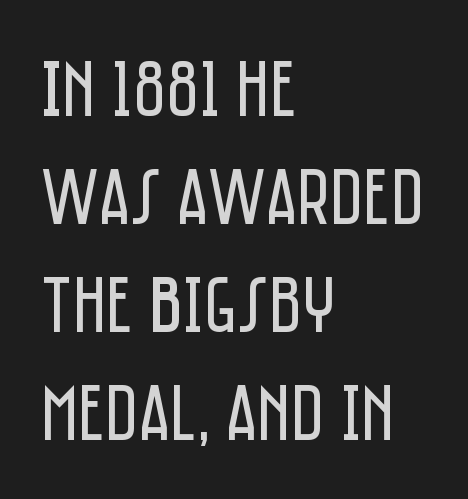
The image shows 80 px regular-weight, condensed sans-serif type, upright; set left-aligned, normal line spacing (1.35x), normal letter spacing, not underlined; low stroke contrast and a large x-height.
